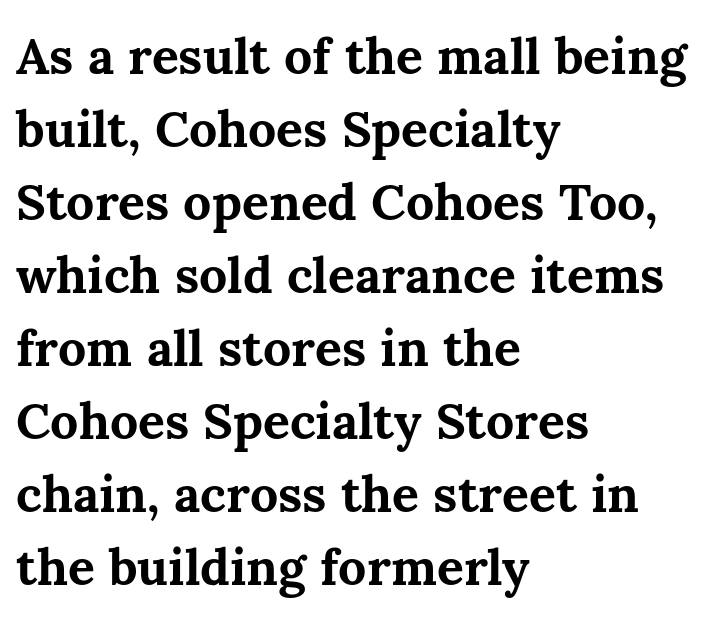
The foot of each line stays bare and open. What's the leading like? Ordinary, nothing unusual. Compared with an ordinary text face, these strokes are far heavier — a full bold. Upright lettering throughout. Horizontal alignment here is leftward, the default for most running prose. Character widths vary here, with narrow letters taking less room than wide ones.
